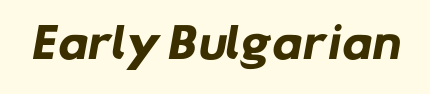
The image shows 41 px heavy sans-serif type; set normal letter spacing, not underlined; low stroke contrast and a medium x-height.
